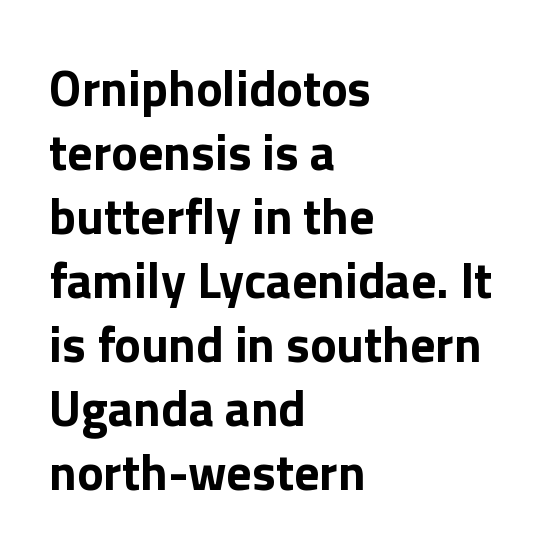
{"serif": "no", "italic": "no", "bold": "yes", "weight": "bold", "width": "normal", "stroke_contrast": "low", "x_height": "medium", "monospaced": "no", "underline": "no", "align": "left", "line_spacing": "normal", "line_spacing_ratio": 1.28, "letter_spacing": "normal", "letter_spacing_em": 0.0, "glyph_px": 50}
